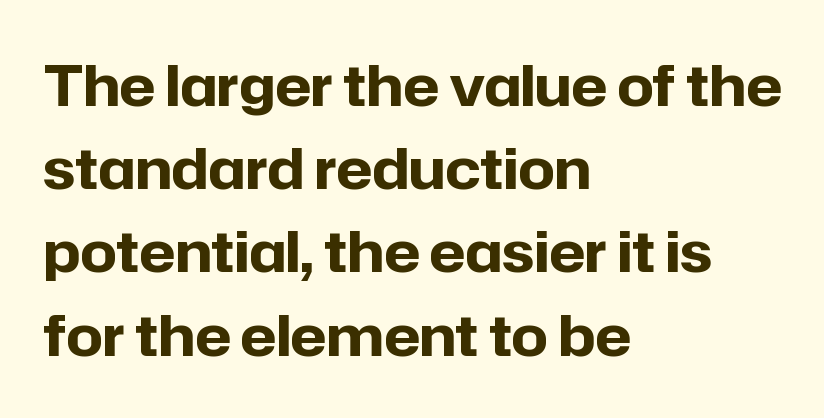
The image shows 57 px bold sans-serif type, upright; set left-aligned, normal line spacing (1.46x), normal letter spacing, not underlined; low stroke contrast and a medium x-height.
